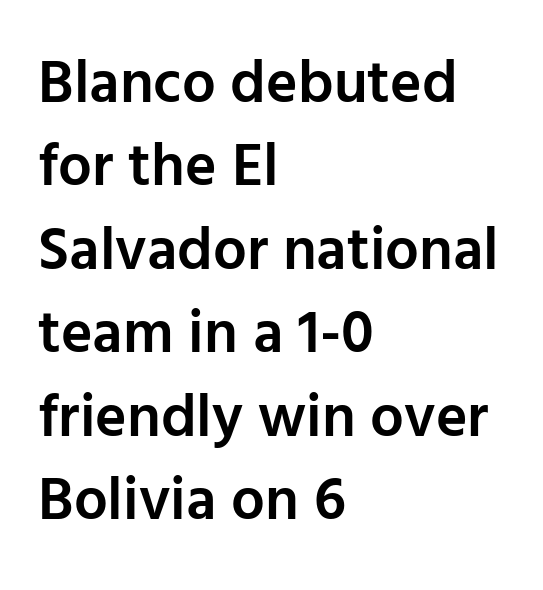
{"serif": "no", "italic": "no", "bold": "semi", "weight": "semibold", "width": "normal", "stroke_contrast": "low", "x_height": "medium", "monospaced": "no", "underline": "no", "align": "left", "line_spacing": "normal", "line_spacing_ratio": 1.39, "letter_spacing": "normal", "letter_spacing_em": 0.0, "glyph_px": 60}
